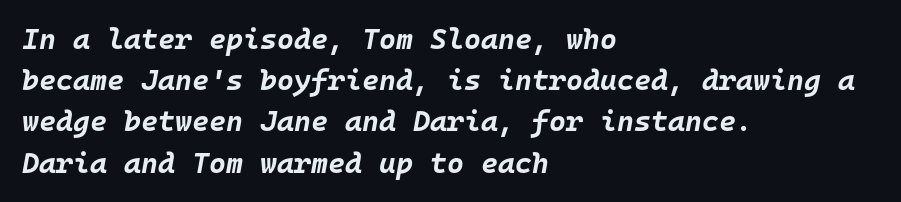
These words are printed bold, with thick strokes throughout. The designer left line spacing at the default. Each row of text sits above clean, open space. The face used here is rendered with its standard letterfit. Every row of glyphs begins at an identical x-position on the left.
